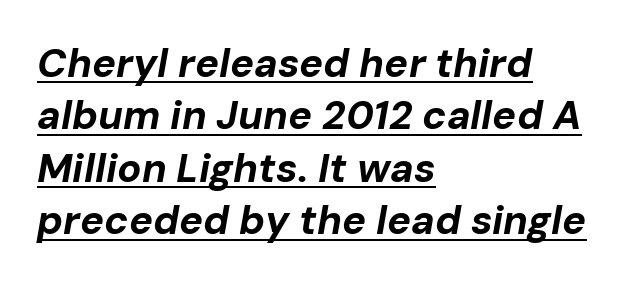
Q: Is the text bold? A: Yes.
Q: Is the text italic (slanted)? A: Yes, it leans right by about 10 degrees.
Q: Is the text underlined? A: Yes.
Q: How is the paragraph aligned? A: Left-aligned.
Q: Is the spacing between letters normal or unusually wide? A: Normal.
Q: Is the spacing between lines tight, normal or loose? A: Normal.
Q: Width (condensed, normal, or wide)? A: Normal.
Q: Stroke contrast? A: Low.
Q: x-height? A: Medium.
Q: Monospaced? A: No.
